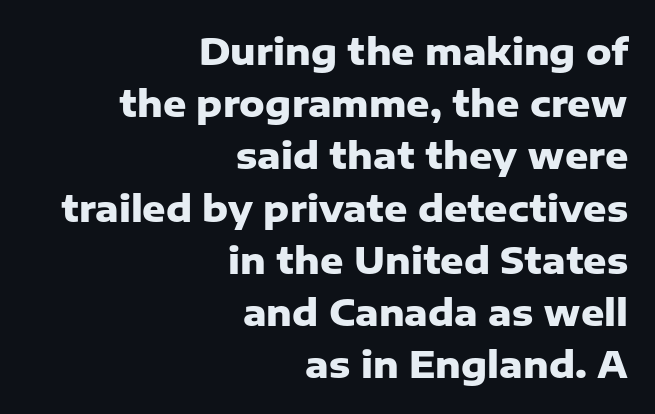
The image shows 36 px heavy sans-serif type, upright; set right-aligned, normal line spacing (1.45x), normal letter spacing, not underlined; low stroke contrast and a medium x-height.
